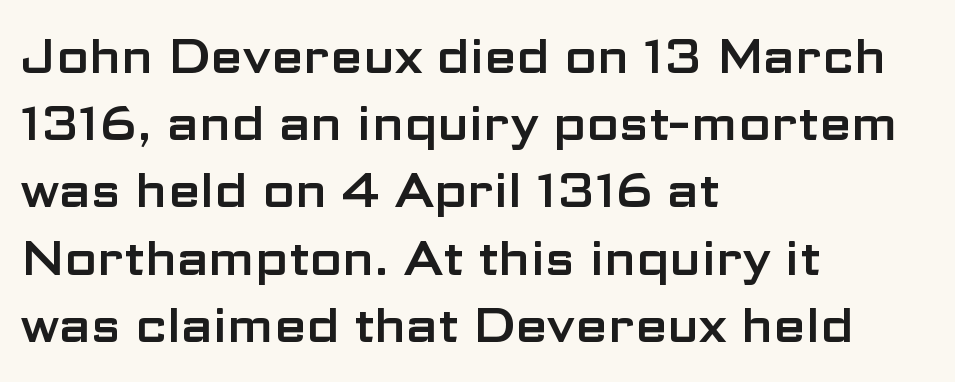
{"serif": "no", "italic": "no", "width": "wide", "stroke_contrast": "low", "x_height": "medium", "monospaced": "no", "underline": "no", "align": "left", "line_spacing": "normal", "line_spacing_ratio": 1.43, "letter_spacing": "normal", "letter_spacing_em": 0.0, "glyph_px": 47}
